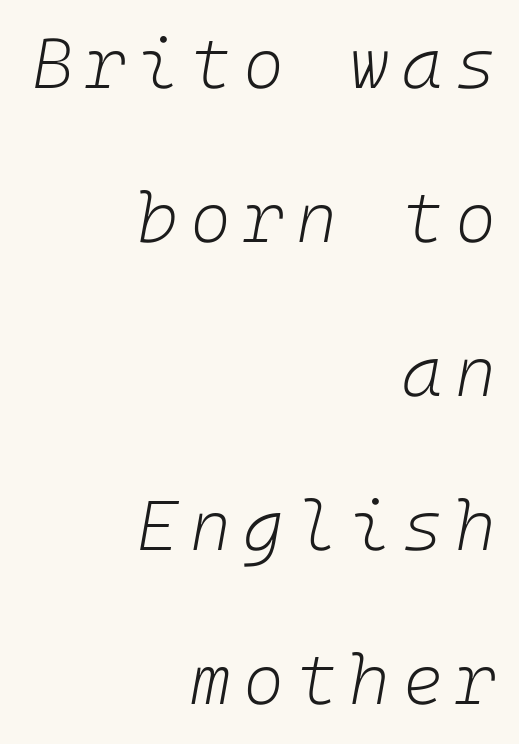
{"italic": "yes", "lean": "right", "slant_degrees": 10, "bold": "no", "weight": "light", "width": "normal", "stroke_contrast": "low", "x_height": "medium", "underline": "no", "align": "right", "line_spacing": "loose", "line_spacing_ratio": 2.2, "glyph_px": 70}
